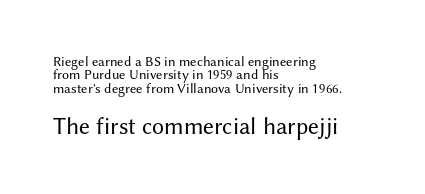
{"italic": "no", "bold": "no", "underline": "no", "align": "left", "line_spacing": "tight", "line_spacing_ratio": 0.95, "letter_spacing": "normal", "letter_spacing_em": 0.0, "larger_block": "second", "size_ratio": 1.71, "glyph_px": 24}
